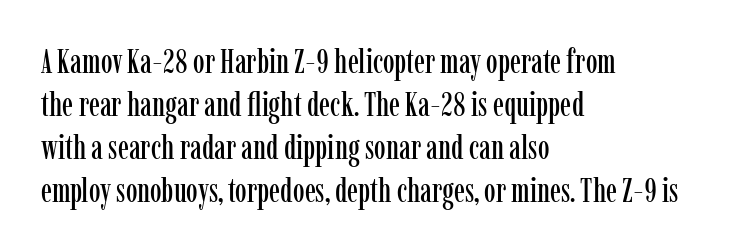
These lines stack with their left ends in a neat column. The zone under the glyphs is completely vacant. Think of a printed novel: that variable character pitch is what you see here. Style check: upright. Notice how descenders clear the ascenders below comfortably — that's standard leading.
